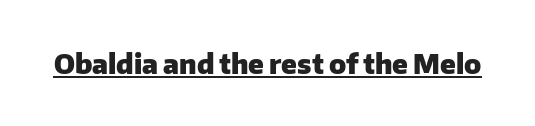
{"italic": "no", "bold": "yes", "underline": "yes", "letter_spacing": "normal", "letter_spacing_em": 0.0, "glyph_px": 27}
